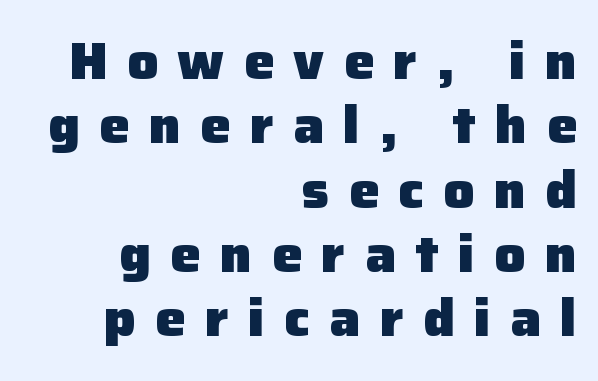
The baseline area is clear. Character widths vary here, with narrow letters taking less room than wide ones. Weight: bold. The specimen reads as upright at a glance. I'd call this a sans setting — the letters go barefoot.
